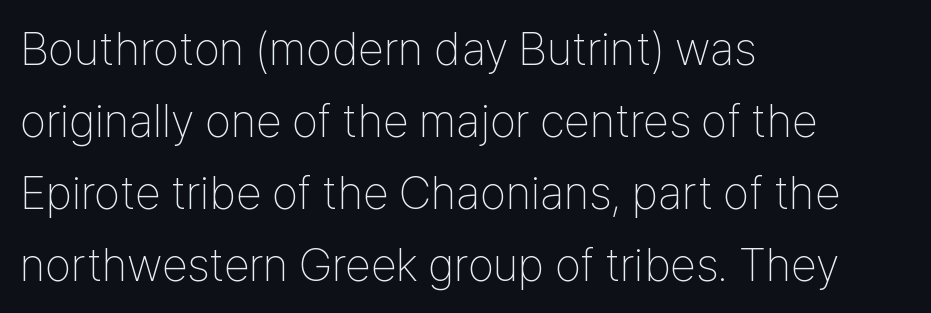
The image shows 47 px thin, condensed sans-serif type, upright; set left-aligned, normal line spacing (1.53x), normal letter spacing, not underlined; low stroke contrast and a medium x-height.
